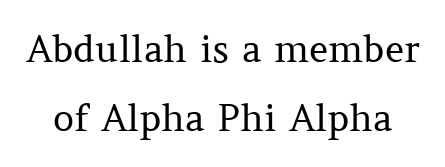
The image shows 37 px regular-weight serif type, upright; set line spacing 1.86x, normal letter spacing, not underlined; medium stroke contrast and a medium x-height.
